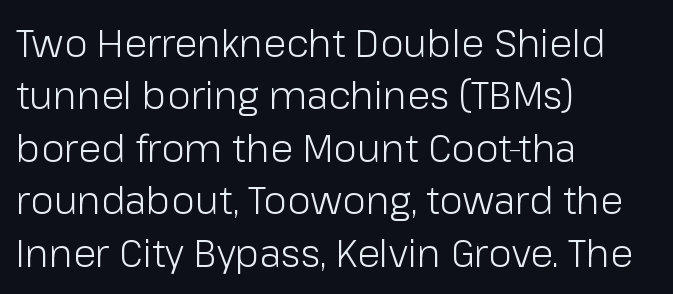
The image shows 38 px light sans-serif type, upright; set left-aligned, normal line spacing (1.38x), normal letter spacing, not underlined; low stroke contrast and a medium x-height.
